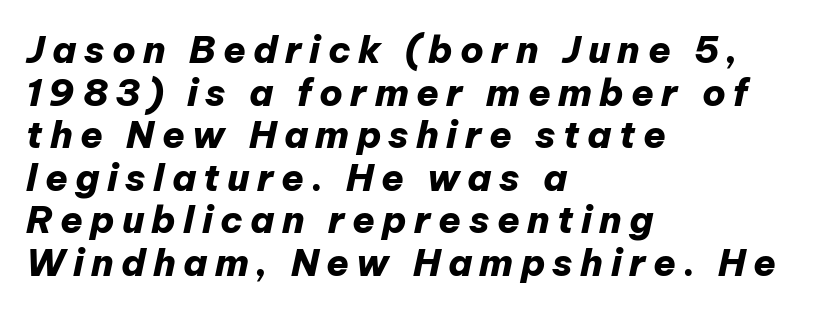
The passage shown stacks its lines with hardly any gap. What weight is shown? A full bold with thick strokes. The glyphs look as if they've been sheared to an angle. The passage shown is typed in a proportional face where columns would drift.
